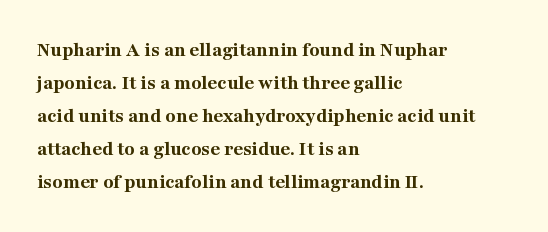
{"italic": "no", "bold": "yes", "underline": "no", "align": "left", "line_spacing": "normal", "line_spacing_ratio": 1.57, "letter_spacing": "normal", "letter_spacing_em": 0.0, "glyph_px": 21}
